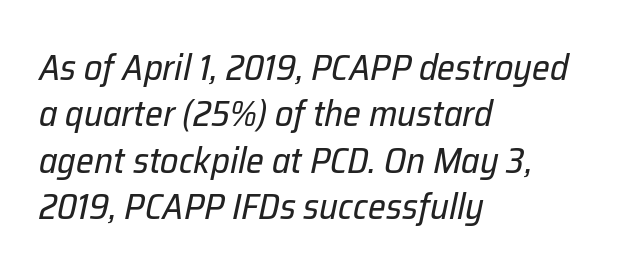
The image shows 36 px regular-weight type, italic (leaning right); set left-aligned, normal line spacing (1.29x), normal letter spacing, not underlined; low stroke contrast and a medium x-height.
